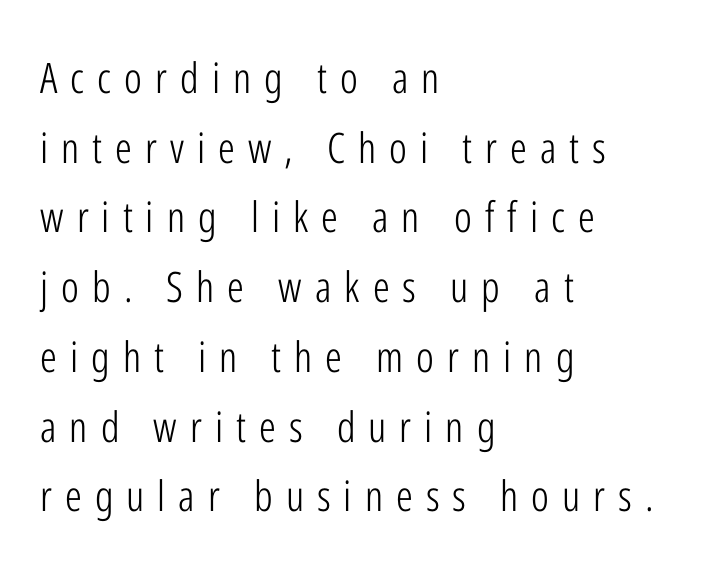
{"serif": "no", "italic": "no", "bold": "no", "weight": "light", "width": "condensed", "stroke_contrast": "low", "x_height": "medium", "monospaced": "no", "underline": "no", "align": "left", "line_spacing": "normal", "line_spacing_ratio": 1.66, "letter_spacing": "wide", "letter_spacing_em": 0.31, "glyph_px": 42}
